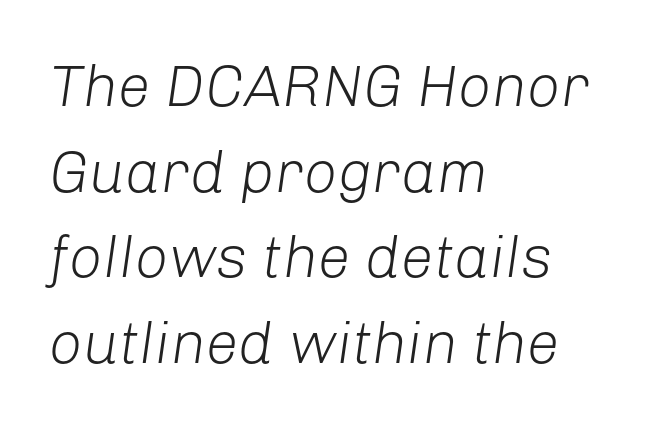
The image shows 59 px light type, italic (leaning right); set left-aligned, normal line spacing (1.45x), normal letter spacing, not underlined; low stroke contrast and a medium x-height.
